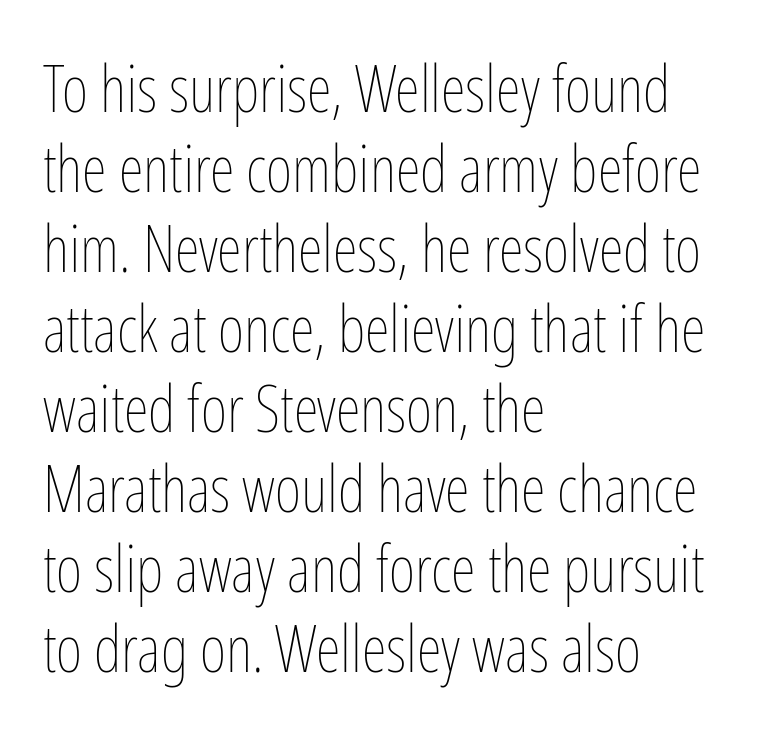
Q: Is the text bold? A: No.
Q: Is the text italic (slanted)? A: No, it is upright.
Q: Is the text underlined? A: No.
Q: How is the paragraph aligned? A: Left-aligned.
Q: Is the spacing between letters normal or unusually wide? A: Normal.
Q: Is the spacing between lines tight, normal or loose? A: Normal.
Q: Width (condensed, normal, or wide)? A: Condensed.
Q: Stroke contrast? A: Low.
Q: x-height? A: Medium.
Q: Monospaced? A: No.
